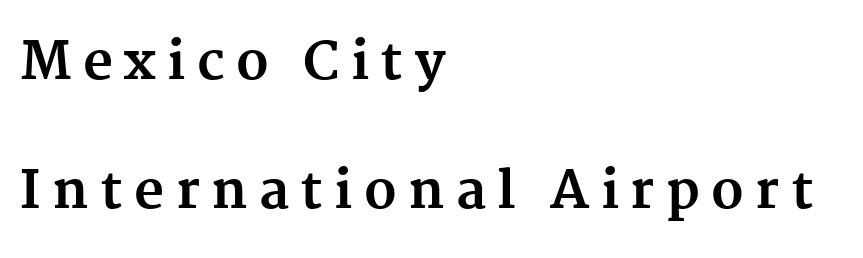
Unlike italic type, these characters show no tilt at all. Here the glyphs are tracked loosely, breaking word shapes into spaced letters. Look at the stroke-to-counter ratio: heavy, a bold. This sample has the flowing, uneven cadence of proportional lettering.
